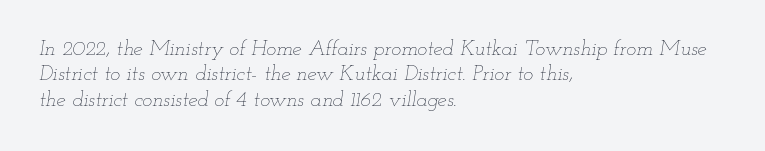
{"italic": "yes", "lean": "right", "slant_degrees": 12, "bold": "no", "underline": "no", "align": "left", "line_spacing_ratio": 1.21, "letter_spacing": "normal", "letter_spacing_em": 0.0, "glyph_px": 21}
